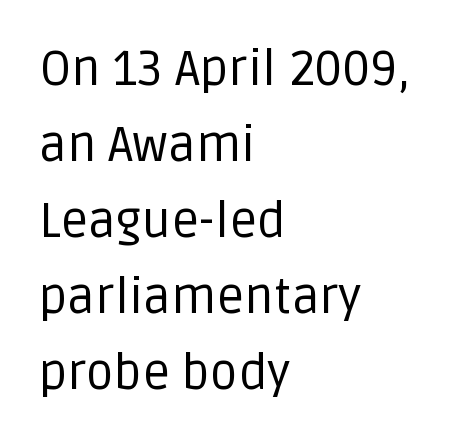
Q: Is the text bold? A: No.
Q: Is the text italic (slanted)? A: No, it is upright.
Q: Is the typeface a serif or a sans-serif typeface? A: Sans-serif.
Q: Is the text underlined? A: No.
Q: How is the paragraph aligned? A: Left-aligned.
Q: Is the spacing between letters normal or unusually wide? A: Normal.
Q: Is the spacing between lines tight, normal or loose? A: Normal.
Q: Width (condensed, normal, or wide)? A: Normal.
Q: Stroke contrast? A: Low.
Q: x-height? A: Large.
Q: Monospaced? A: No.
